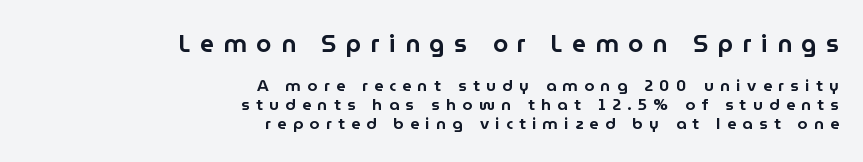
The image shows 24 px text type, upright; set right-aligned, line spacing 1.2x, unusually wide letter spacing (+0.4 em), not underlined; the first (top) block is 1.5x larger.
